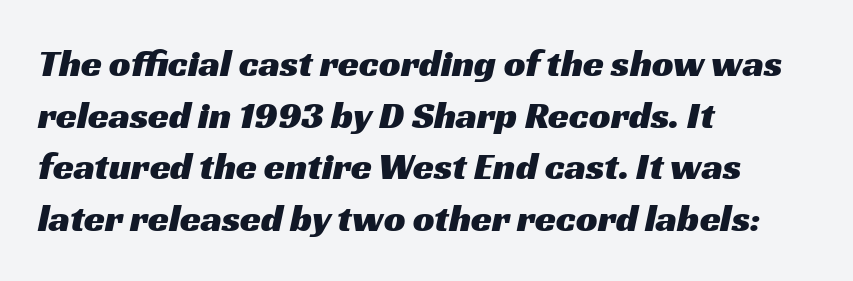
The baseline area is clear. The rag falls on the right side of this text block. Grotesque or geometric, the face here clearly has no serifs. Here the designer chose a conventional face with non-uniform glyph widths.
